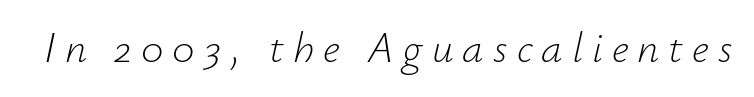
{"italic": "yes", "lean": "right", "slant_degrees": 12, "bold": "no", "weight": "light", "width": "normal", "stroke_contrast": "low", "x_height": "small", "monospaced": "no", "underline": "no", "letter_spacing": "wide", "letter_spacing_em": 0.21, "glyph_px": 43}
